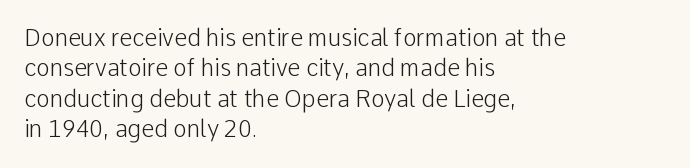
{"italic": "no", "bold": "no", "underline": "no", "align": "left", "line_spacing": "normal", "line_spacing_ratio": 1.32, "letter_spacing": "normal", "letter_spacing_em": 0.0, "glyph_px": 23}
